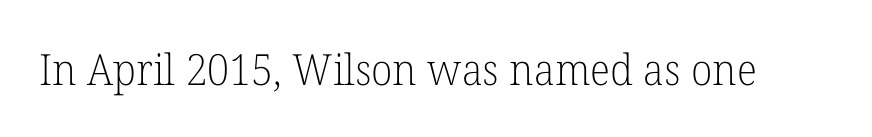
The image shows 43 px light serif type, upright; set normal letter spacing, not underlined; low stroke contrast and a medium x-height.
